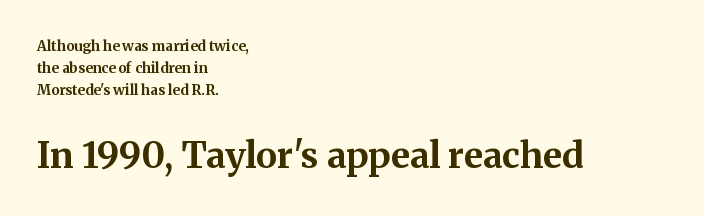
{"serif": "yes", "italic": "no", "bold": "yes", "weight": "bold", "width": "normal", "stroke_contrast": "medium", "x_height": "medium", "monospaced": "no", "underline": "no", "align": "left", "line_spacing": "normal", "line_spacing_ratio": 1.58, "letter_spacing": "normal", "letter_spacing_em": 0.0, "larger_block": "second", "size_ratio": 2.57, "glyph_px": 36}
